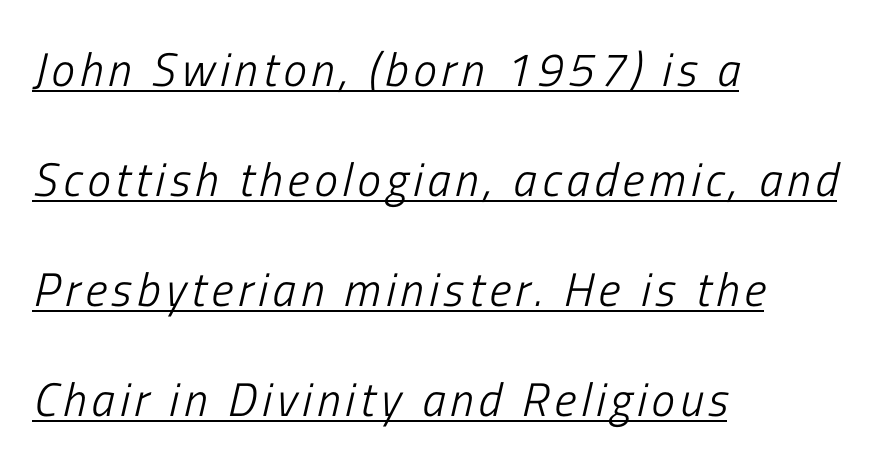
The image shows 47 px light, condensed type, italic (leaning right); set left-aligned, loose line spacing (2.34x), underlined; low stroke contrast and a medium x-height.
